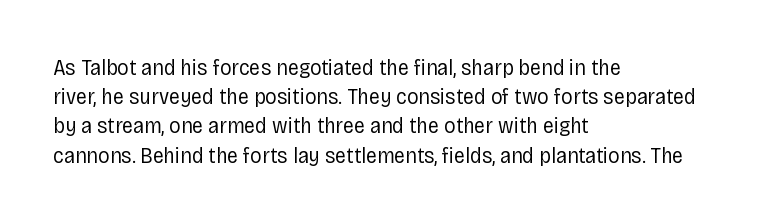
The image shows 23 px text type, upright; set left-aligned, normal line spacing (1.27x), normal letter spacing, not underlined.
